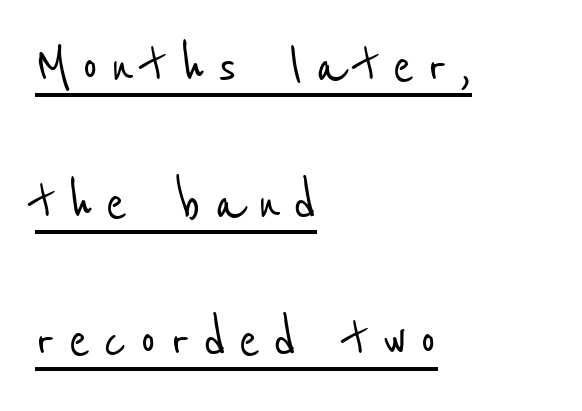
{"serif": "no", "width": "condensed", "stroke_contrast": "low", "x_height": "medium", "monospaced": "no", "underline": "yes", "align": "left", "line_spacing": "loose", "line_spacing_ratio": 2.11, "glyph_px": 65}
